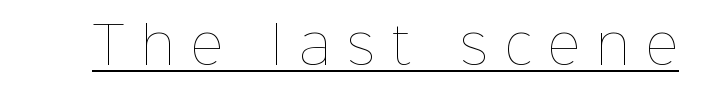
{"italic": "no", "bold": "no", "weight": "thin", "width": "normal", "stroke_contrast": "low", "x_height": "medium", "monospaced": "no", "underline": "yes", "letter_spacing": "wide", "letter_spacing_em": 0.34, "glyph_px": 50}
